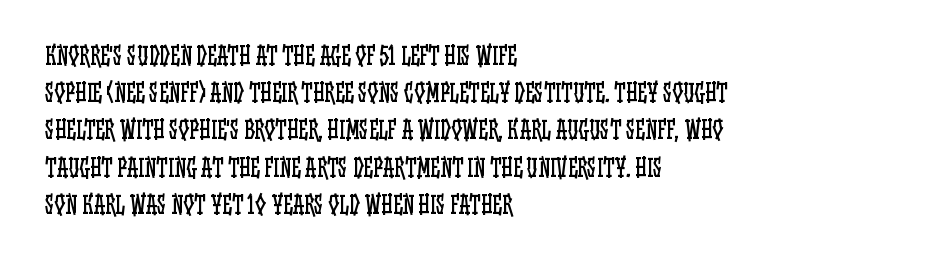
Ordinary non-slanted type is in use. This sample uses plain, unmodified letter spacing. Has an underline been added? It has not. The designer left line spacing at the default. The cut favours lightness, reaching ordinary text weight at its darkest. Layout note: lines flush left.
